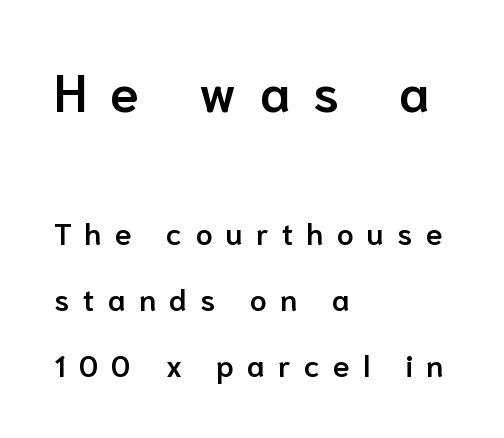
Q: Is the text bold? A: Semi-bold.
Q: Is the text italic (slanted)? A: No, it is upright.
Q: Is the typeface a serif or a sans-serif typeface? A: Sans-serif.
Q: Is the text underlined? A: No.
Q: How is the paragraph aligned? A: Left-aligned.
Q: Is the spacing between letters normal or unusually wide? A: Unusually wide.
Q: Is the spacing between lines tight, normal or loose? A: Loose.
Q: Which block of text is set in a larger size, the first (top) or the second (bottom)? A: The first (top) one.
Q: Width (condensed, normal, or wide)? A: Normal.
Q: Stroke contrast? A: Low.
Q: x-height? A: Medium.
Q: Monospaced? A: No.
